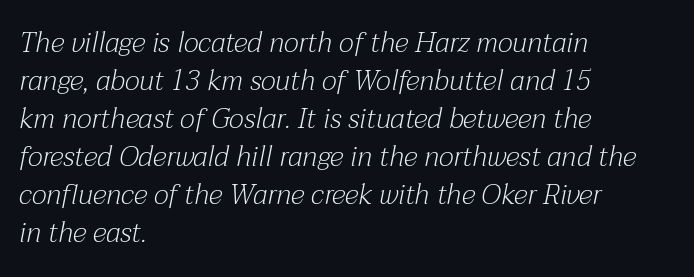
Weight class: somewhere from thin through regular. Here the designer chose a conventional face with non-uniform glyph widths. Leading matches the norm, producing a regular column. This rendering features lettering with no underline.
